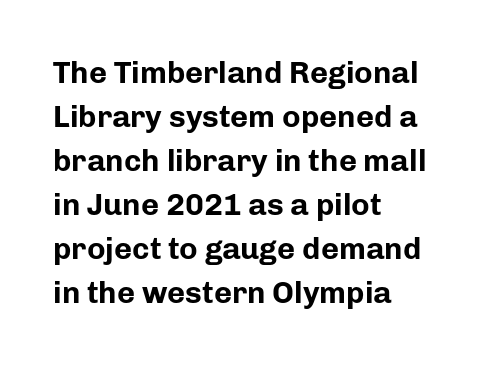
{"serif": "no", "italic": "no", "bold": "yes", "weight": "bold", "width": "normal", "stroke_contrast": "low", "x_height": "medium", "monospaced": "no", "underline": "no", "align": "left", "line_spacing": "normal", "line_spacing_ratio": 1.42, "letter_spacing": "normal", "letter_spacing_em": 0.0, "glyph_px": 31}
